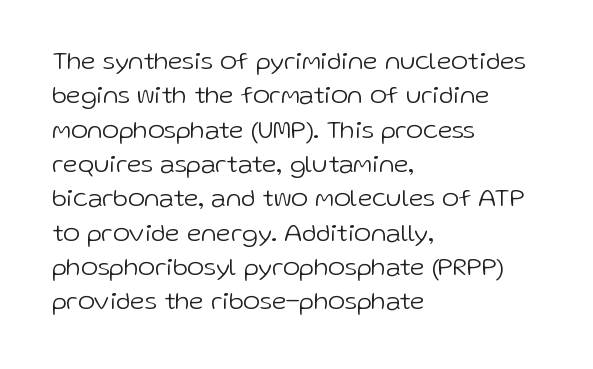
Leftover space on each line is placed entirely after the last word. Notice how the stems are strictly vertical — no italics here. The rendering uses a moderate line-height, typical for paragraphs. Underlining? Definitely not there. A light-to-regular cut is what we see here.
